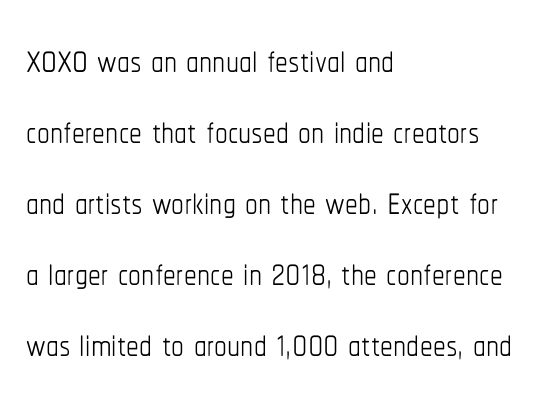
Q: Is the text bold? A: No.
Q: Is the text italic (slanted)? A: No, it is upright.
Q: Is the text underlined? A: No.
Q: How is the paragraph aligned? A: Left-aligned.
Q: Is the spacing between letters normal or unusually wide? A: Normal.
Q: Is the spacing between lines tight, normal or loose? A: Normal.
Q: Width (condensed, normal, or wide)? A: Condensed.
Q: Stroke contrast? A: Low.
Q: x-height? A: Medium.
Q: Monospaced? A: No.
